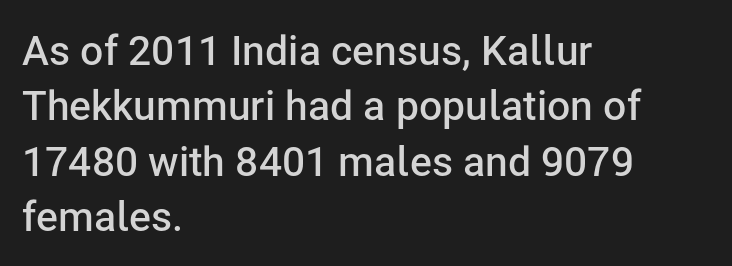
Q: Is the text bold? A: Semi-bold.
Q: Is the text italic (slanted)? A: No, it is upright.
Q: Is the typeface a serif or a sans-serif typeface? A: Sans-serif.
Q: Is the text underlined? A: No.
Q: How is the paragraph aligned? A: Left-aligned.
Q: Is the spacing between letters normal or unusually wide? A: Normal.
Q: Is the spacing between lines tight, normal or loose? A: Normal.
Q: Width (condensed, normal, or wide)? A: Normal.
Q: Stroke contrast? A: Low.
Q: x-height? A: Medium.
Q: Monospaced? A: No.
